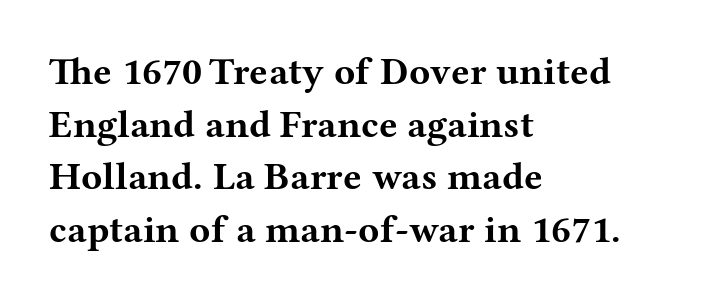
The image shows 39 px bold, wide serif type, upright; set left-aligned, normal line spacing (1.35x), normal letter spacing, not underlined; medium stroke contrast and a medium x-height.
